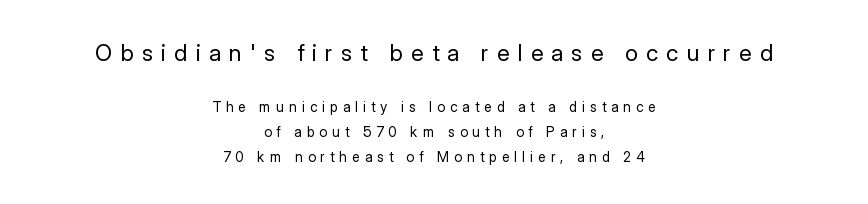
{"italic": "no", "bold": "no", "underline": "no", "align": "center", "line_spacing_ratio": 1.79, "letter_spacing": "wide", "letter_spacing_em": 0.36, "larger_block": "first", "size_ratio": 1.64, "glyph_px": 23}
